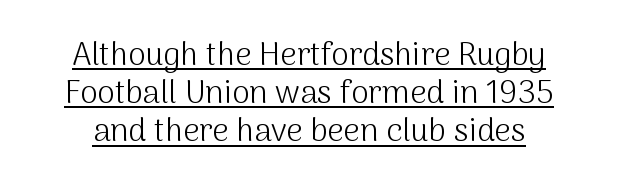
Does the lettering tilt? It doesn't — this is upright. The specimen includes a rule beneath the text block's lines. Letter spacing: default. Reading down the block, each line starts at a different indent, mirrored at its end. Serifs: no, the terminals of the letterforms are clean.
